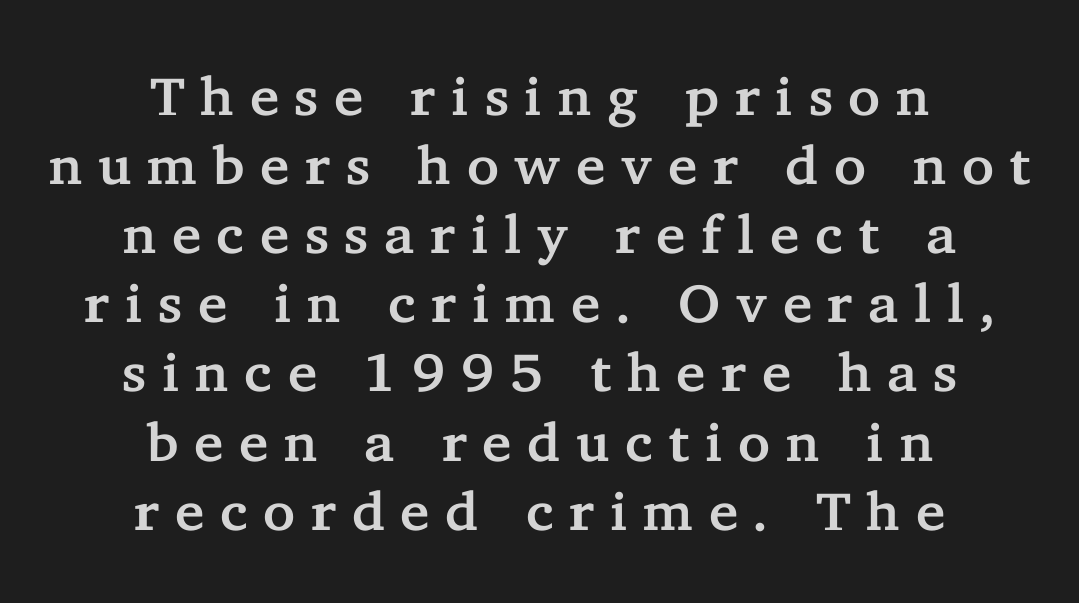
{"serif": "yes", "italic": "no", "width": "normal", "stroke_contrast": "low", "x_height": "medium", "monospaced": "no", "underline": "no", "align": "center", "line_spacing": "normal", "line_spacing_ratio": 1.28, "letter_spacing": "wide", "letter_spacing_em": 0.29, "glyph_px": 54}
